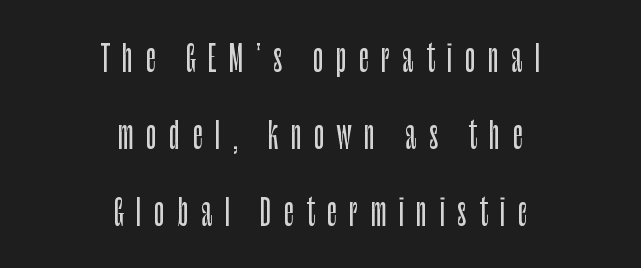
Q: Is the text italic (slanted)? A: No, it is upright.
Q: Is the typeface a serif or a sans-serif typeface? A: Sans-serif.
Q: Is the text underlined? A: No.
Q: How is the paragraph aligned? A: Centered.
Q: Is the spacing between letters normal or unusually wide? A: Unusually wide.
Q: Is the spacing between lines tight, normal or loose? A: Loose.
Q: Width (condensed, normal, or wide)? A: Condensed.
Q: Stroke contrast? A: Low.
Q: x-height? A: Large.
Q: Monospaced? A: No.
